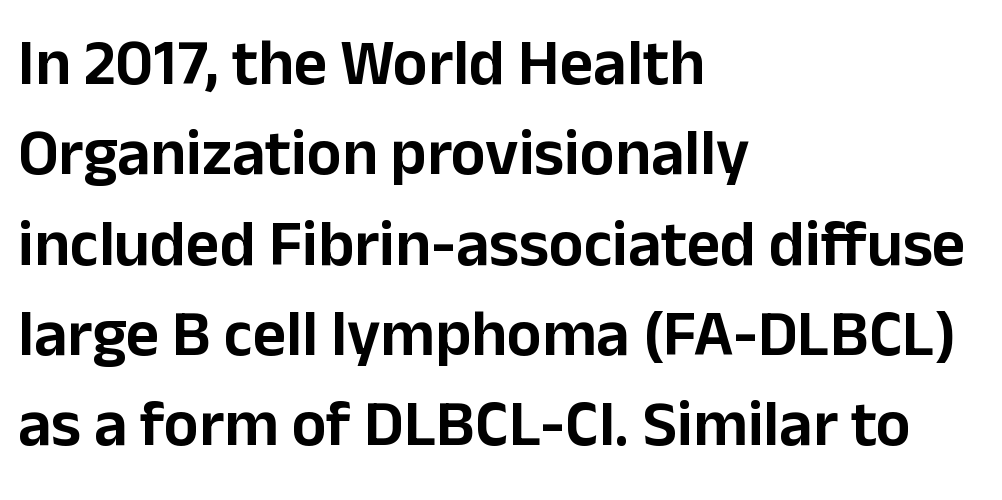
Q: Is the text italic (slanted)? A: No, it is upright.
Q: Is the typeface a serif or a sans-serif typeface? A: Sans-serif.
Q: Is the text underlined? A: No.
Q: How is the paragraph aligned? A: Left-aligned.
Q: Is the spacing between letters normal or unusually wide? A: Normal.
Q: Is the spacing between lines tight, normal or loose? A: Normal.
Q: Width (condensed, normal, or wide)? A: Normal.
Q: Stroke contrast? A: Low.
Q: x-height? A: Medium.
Q: Monospaced? A: No.
